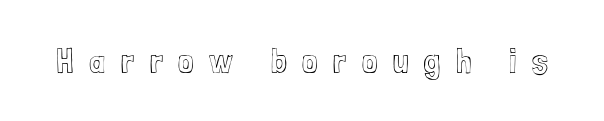
The image shows 35 px condensed type, upright; set unusually wide letter spacing (+0.44 em), not underlined; a medium x-height.
